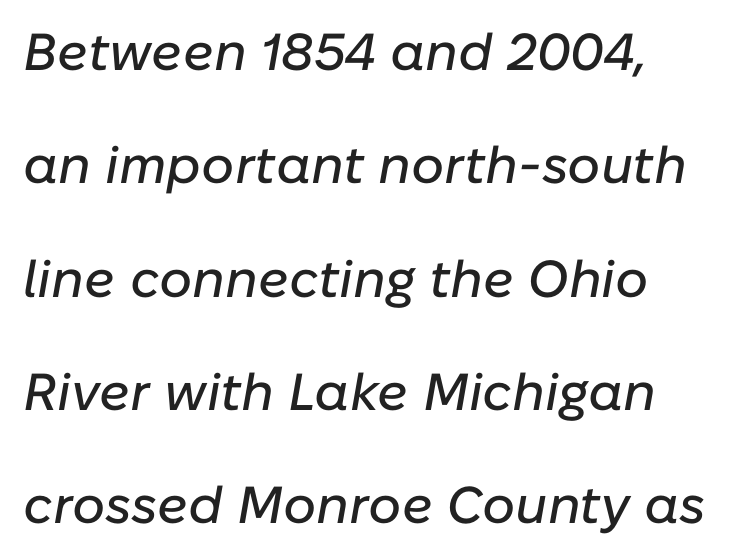
Is this a fixed-width face? No — the glyphs have proportional, varying widths. This is oblique type, the kind used for emphasis or titles. Line spacing here is loose. One-word summary of the alignment: left.
